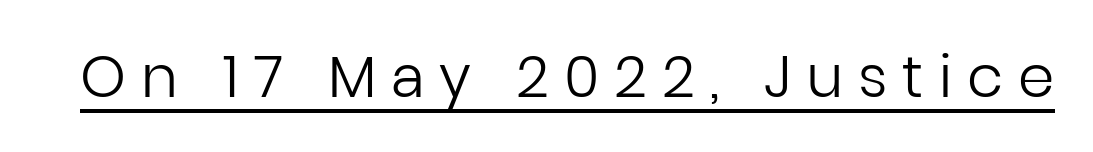
The image shows 58 px regular-weight sans-serif type, upright; set unusually wide letter spacing (+0.26 em), underlined; low stroke contrast and a medium x-height.
